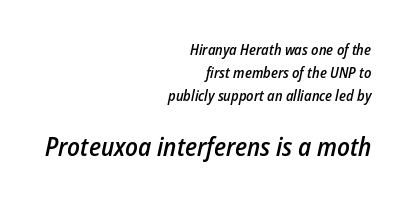
The image shows 26 px text type, italic (leaning right); set right-aligned, normal line spacing (1.53x), normal letter spacing, not underlined; the second (bottom) block is 1.73x larger.
